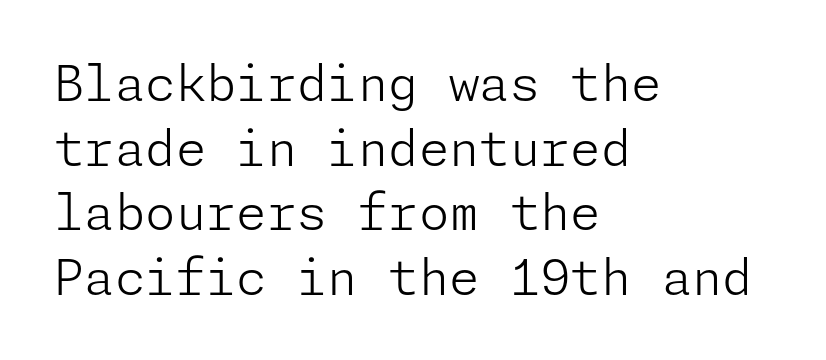
A sans-serif font was chosen for this passage. Posture: upright roman. Each stroke keeps to a modest, everyday thickness or less. Observe the ordinary spacing: letters are neighbours, not strangers.
